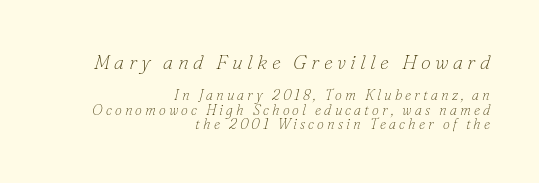
The glyphs look as if they've been sheared to an angle. Quick note: interline space is minimal. Underline: absent. Look at the glyph heights: the upper group is clearly the bigger setting.
